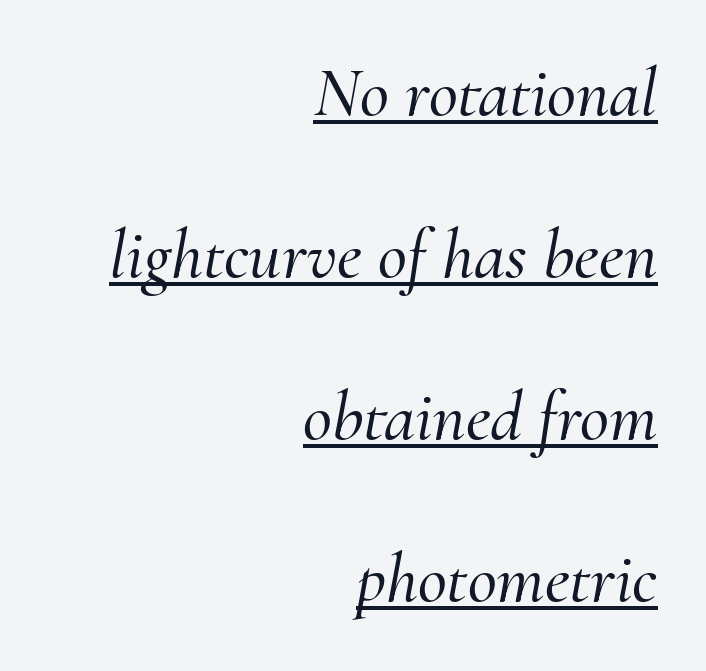
Q: Is the text italic (slanted)? A: Yes, it leans right by about 10 degrees.
Q: Is the typeface a serif or a sans-serif typeface? A: Serif.
Q: Is the text underlined? A: Yes.
Q: How is the paragraph aligned? A: Right-aligned.
Q: Is the spacing between letters normal or unusually wide? A: Normal.
Q: Is the spacing between lines tight, normal or loose? A: Loose.
Q: Width (condensed, normal, or wide)? A: Normal.
Q: Stroke contrast? A: Medium.
Q: x-height? A: Small.
Q: Monospaced? A: No.
